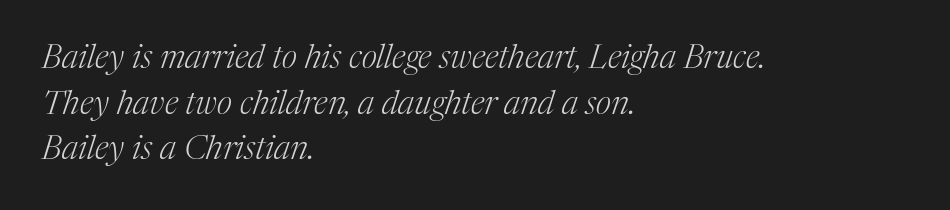
Q: Is the text bold? A: No.
Q: Is the text italic (slanted)? A: Yes, it leans right by about 17 degrees.
Q: Is the typeface a serif or a sans-serif typeface? A: Serif.
Q: Is the text underlined? A: No.
Q: How is the paragraph aligned? A: Left-aligned.
Q: Is the spacing between letters normal or unusually wide? A: Normal.
Q: Is the spacing between lines tight, normal or loose? A: Normal.
Q: Width (condensed, normal, or wide)? A: Normal.
Q: Stroke contrast? A: Medium.
Q: x-height? A: Medium.
Q: Monospaced? A: No.
